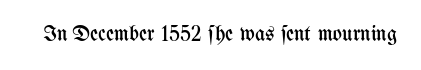
{"italic": "no", "bold": "no", "underline": "no", "letter_spacing": "normal", "letter_spacing_em": 0.0, "glyph_px": 22}
